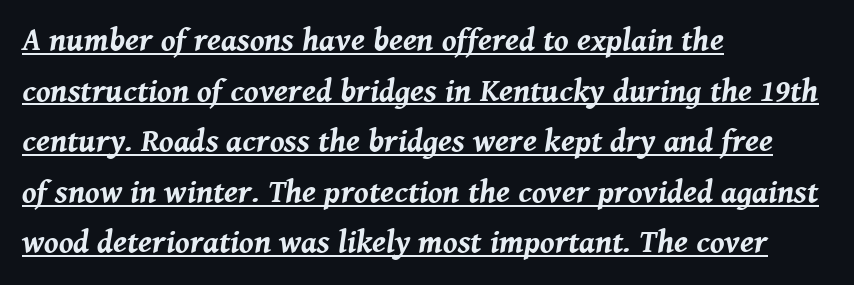
The image shows 32 px bold type, italic (leaning right); set left-aligned, normal line spacing (1.58x), normal letter spacing, underlined; medium stroke contrast and a medium x-height.
